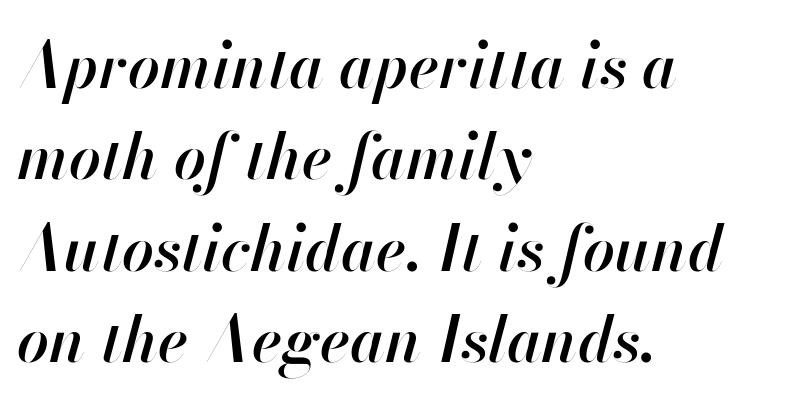
Q: Is the text bold? A: Semi-bold.
Q: Is the text italic (slanted)? A: Yes, it leans right by about 13 degrees.
Q: Is the text underlined? A: No.
Q: How is the paragraph aligned? A: Left-aligned.
Q: Is the spacing between letters normal or unusually wide? A: Normal.
Q: Is the spacing between lines tight, normal or loose? A: Normal.
Q: Width (condensed, normal, or wide)? A: Normal.
Q: Stroke contrast? A: High.
Q: x-height? A: Small.
Q: Monospaced? A: No.
